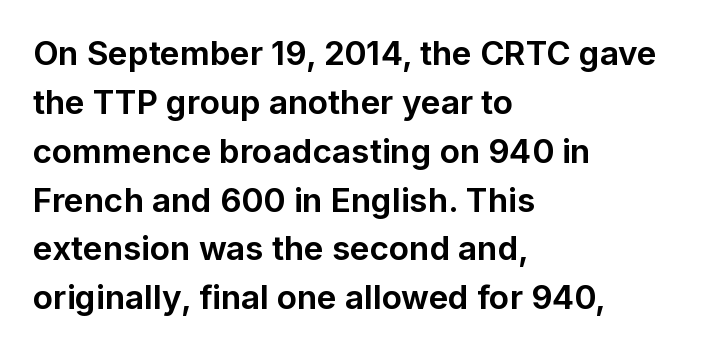
The image shows 33 px bold sans-serif type, upright; set left-aligned, normal line spacing (1.48x), normal letter spacing, not underlined; low stroke contrast and a medium x-height.
